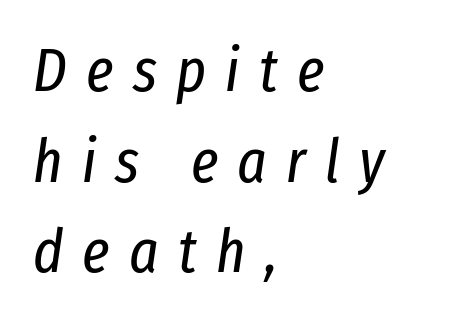
The font is comparable to plain body text, perhaps lighter. Is there much room between lines? A standard amount, neither cramped nor airy. Slant detected: the letters are inclined. Alignment: flush left.
